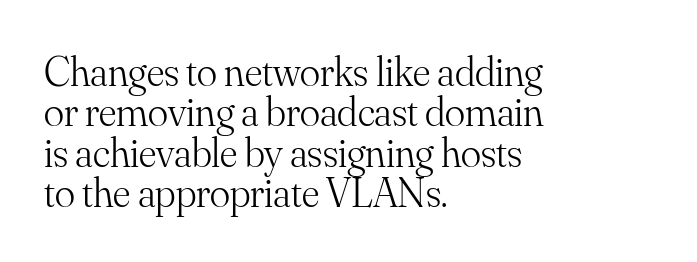
{"serif": "yes", "italic": "no", "bold": "no", "weight": "light", "width": "normal", "stroke_contrast": "medium", "x_height": "small", "monospaced": "no", "underline": "no", "align": "left", "line_spacing": "tight", "line_spacing_ratio": 0.96, "letter_spacing": "normal", "letter_spacing_em": 0.0, "glyph_px": 42}
